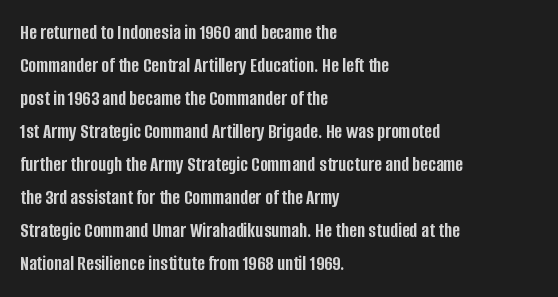
Q: Is the text bold? A: Yes.
Q: Is the text italic (slanted)? A: No, it is upright.
Q: Is the text underlined? A: No.
Q: How is the paragraph aligned? A: Left-aligned.
Q: Is the spacing between letters normal or unusually wide? A: Normal.
Q: Is the spacing between lines tight, normal or loose? A: Normal.
